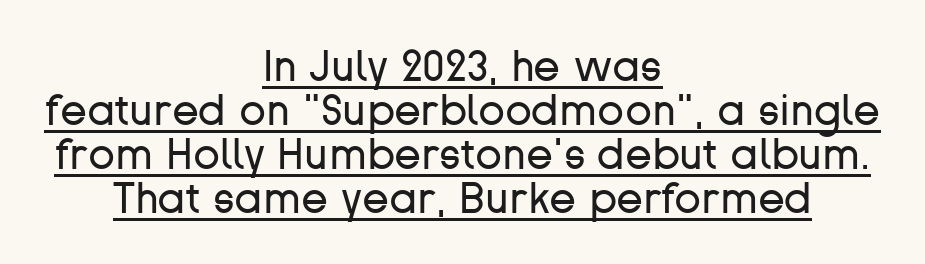
The image shows 44 px regular-weight sans-serif type, upright; set centered, tight line spacing (1.0x), normal letter spacing, underlined; low stroke contrast and a medium x-height.
